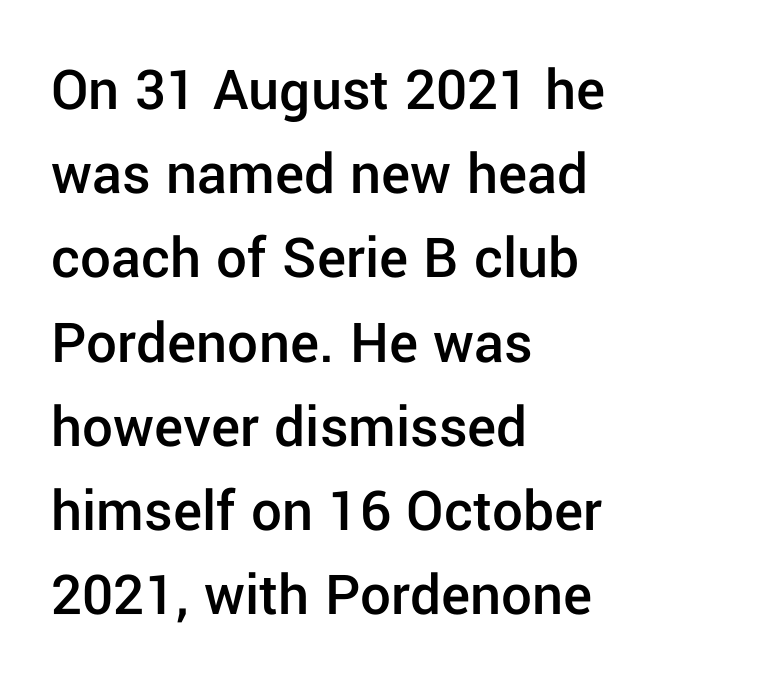
The image shows 61 px semibold sans-serif type, upright; set left-aligned, normal line spacing (1.38x), normal letter spacing, not underlined; low stroke contrast and a medium x-height.
